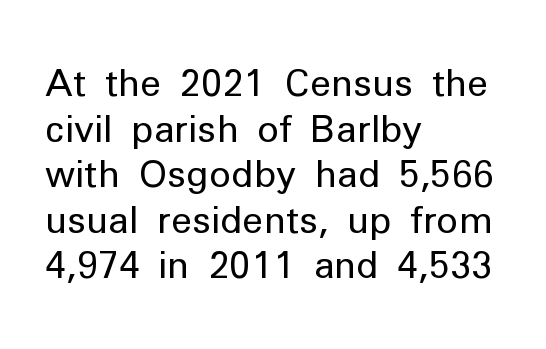
{"serif": "no", "italic": "no", "bold": "no", "weight": "regular", "width": "normal", "stroke_contrast": "low", "x_height": "medium", "monospaced": "no", "underline": "no", "align": "left", "line_spacing_ratio": 1.23, "letter_spacing": "normal", "letter_spacing_em": 0.0, "glyph_px": 37}
